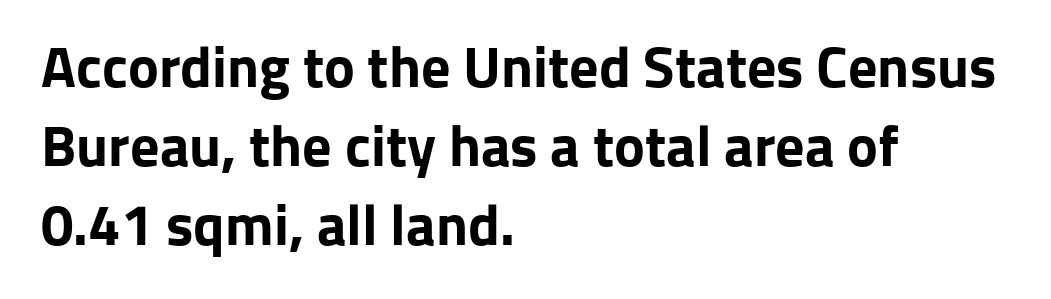
Q: Is the text bold? A: Yes.
Q: Is the text italic (slanted)? A: No, it is upright.
Q: Is the typeface a serif or a sans-serif typeface? A: Sans-serif.
Q: Is the text underlined? A: No.
Q: How is the paragraph aligned? A: Left-aligned.
Q: Is the spacing between letters normal or unusually wide? A: Normal.
Q: Is the spacing between lines tight, normal or loose? A: Normal.
Q: Width (condensed, normal, or wide)? A: Normal.
Q: Stroke contrast? A: Low.
Q: x-height? A: Medium.
Q: Monospaced? A: No.
